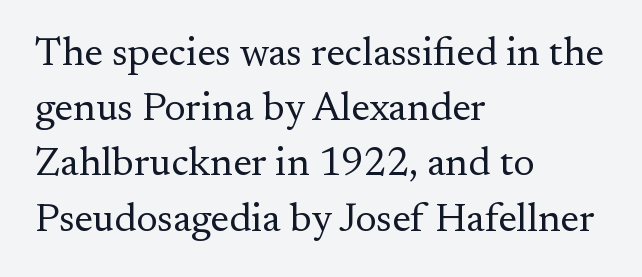
{"serif": "yes", "italic": "no", "bold": "no", "weight": "regular", "width": "normal", "stroke_contrast": "medium", "x_height": "small", "monospaced": "no", "underline": "no", "align": "left", "line_spacing": "normal", "line_spacing_ratio": 1.38, "letter_spacing": "normal", "letter_spacing_em": 0.0, "glyph_px": 40}
